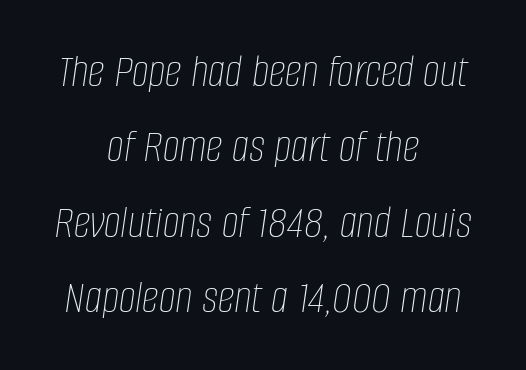
Q: Is the text bold? A: No.
Q: Is the text italic (slanted)? A: Yes, it leans right by about 8 degrees.
Q: Is the text underlined? A: No.
Q: How is the paragraph aligned? A: Centered.
Q: Is the spacing between letters normal or unusually wide? A: Normal.
Q: Is the spacing between lines tight, normal or loose? A: Normal.
Q: Width (condensed, normal, or wide)? A: Condensed.
Q: Stroke contrast? A: Low.
Q: x-height? A: Large.
Q: Monospaced? A: No.
